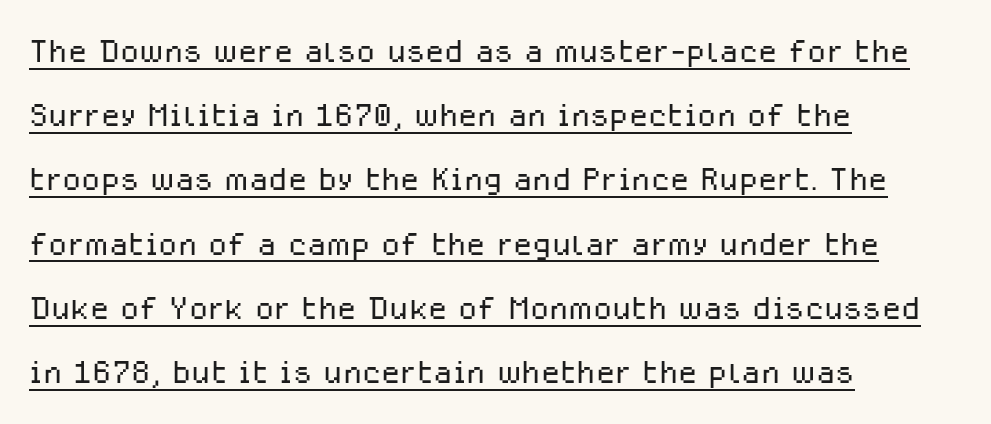
A student would call this left alignment; a typographer would say flush left, rag right. Default kerning and tracking; the words read as compact shapes. The weight would be labelled regular, book, light, or lighter still. Regular leading. The glyphs are accompanied by a horizontal stroke just below them.
